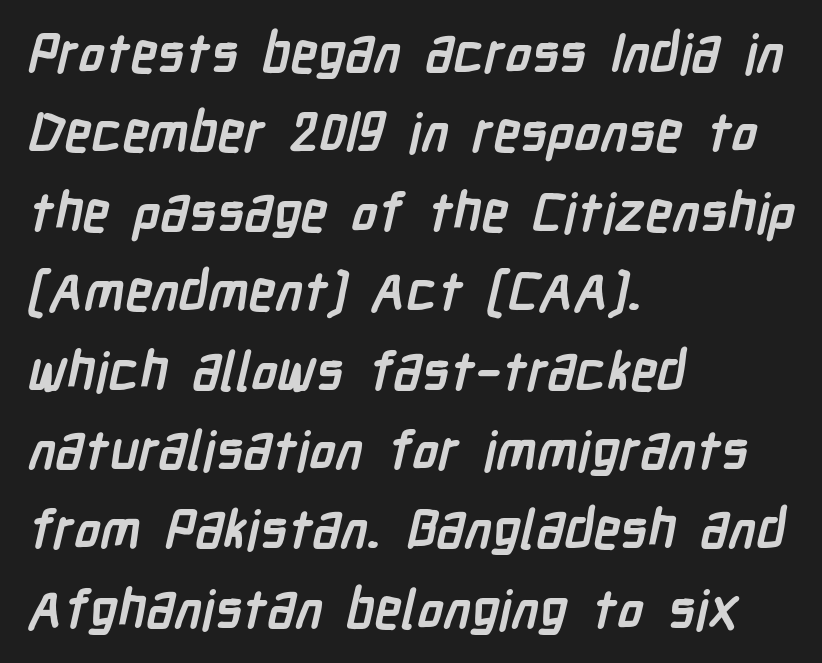
You could not count columns in this text — the font is proportionally spaced. Regarding leading, the lines here are spaced in the standard way. The text block is weighted toward the left margin, trailing off unevenly rightward. Bare-footed words on every line. The characters look thick and weighty, a clear bold.
